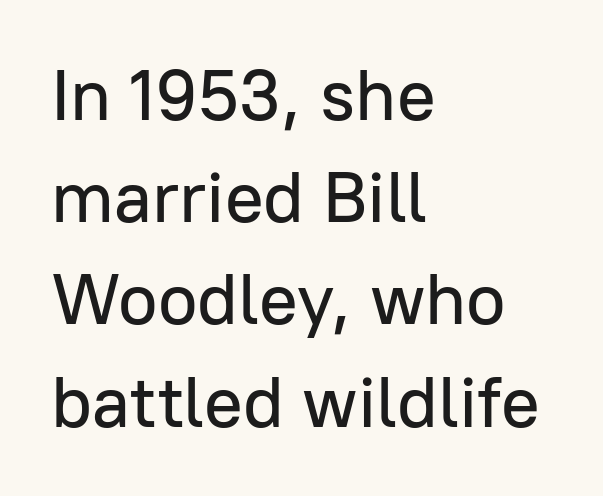
Q: Is the text italic (slanted)? A: No, it is upright.
Q: Is the typeface a serif or a sans-serif typeface? A: Sans-serif.
Q: Is the text underlined? A: No.
Q: How is the paragraph aligned? A: Left-aligned.
Q: Is the spacing between letters normal or unusually wide? A: Normal.
Q: Is the spacing between lines tight, normal or loose? A: Normal.
Q: Width (condensed, normal, or wide)? A: Normal.
Q: Stroke contrast? A: Low.
Q: x-height? A: Medium.
Q: Monospaced? A: No.
